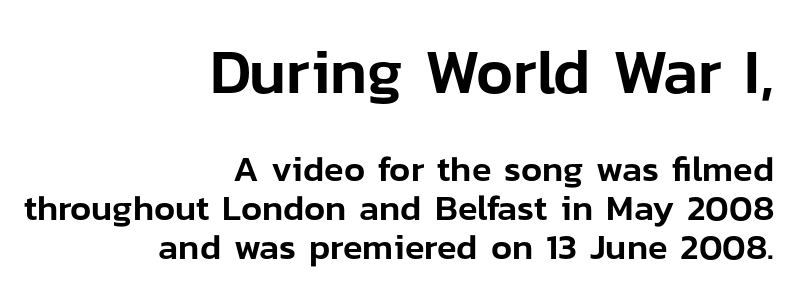
The letters stand upright; this is a roman face. A sans-serif font was chosen for this passage. Rows of type sit shoulder to shoulder in the vertical direction. The gaps between neighbouring characters are ordinary and unremarkable.
